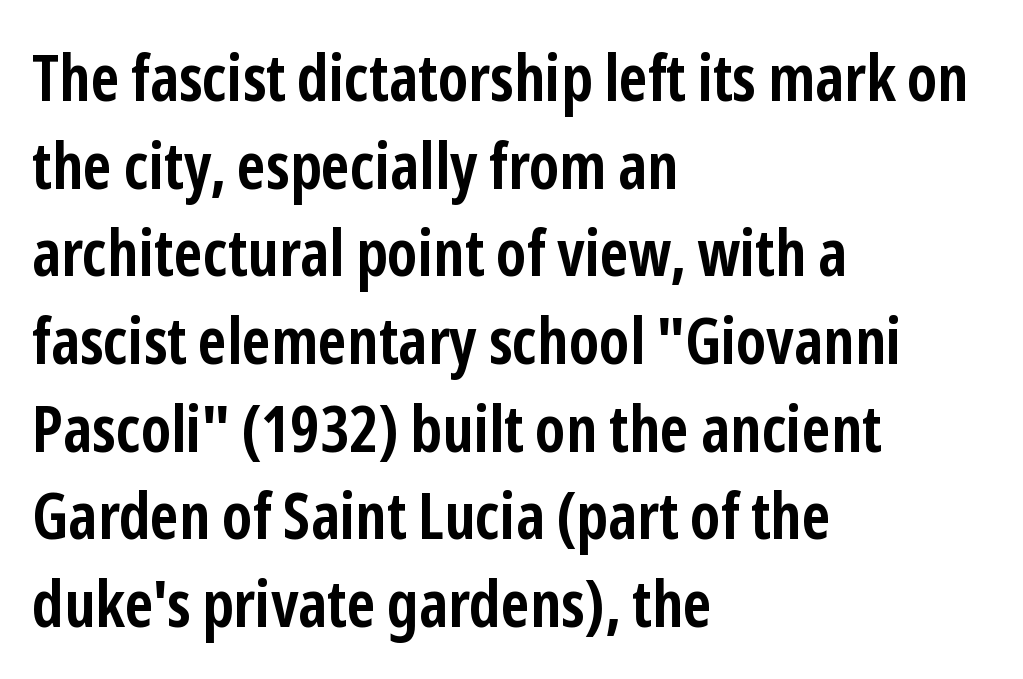
{"serif": "no", "italic": "no", "bold": "yes", "weight": "semibold", "width": "condensed", "stroke_contrast": "low", "x_height": "medium", "monospaced": "no", "underline": "no", "align": "left", "line_spacing": "normal", "line_spacing_ratio": 1.37, "letter_spacing": "normal", "letter_spacing_em": 0.0, "glyph_px": 64}
